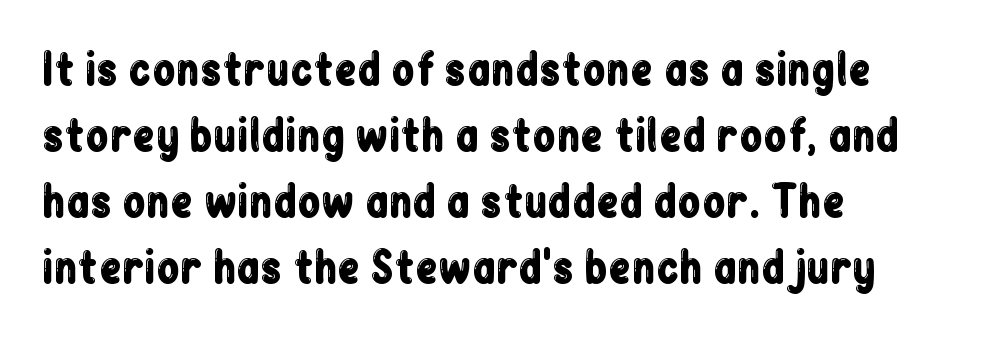
The image shows 42 px condensed sans-serif type, upright; set left-aligned, normal line spacing (1.57x), normal letter spacing, not underlined; low stroke contrast and a medium x-height.
